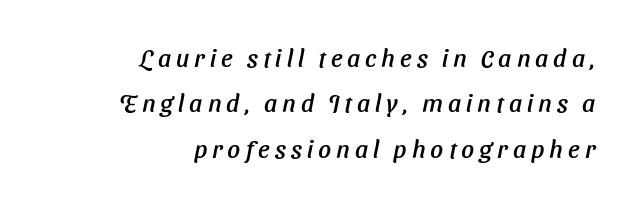
The image shows 25 px text type; set right-aligned, line spacing 1.82x, unusually wide letter spacing (+0.2 em), not underlined.
